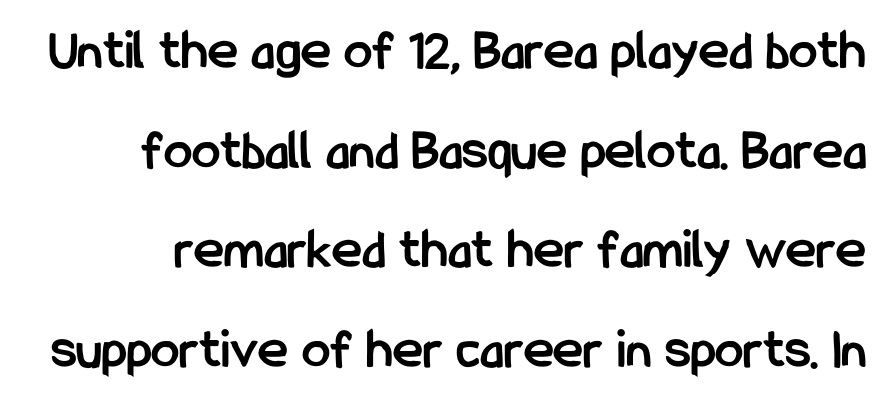
{"serif": "no", "italic": "no", "bold": "yes", "weight": "semibold", "width": "condensed", "stroke_contrast": "low", "x_height": "medium", "monospaced": "no", "underline": "no", "line_spacing_ratio": 1.75, "letter_spacing": "normal", "letter_spacing_em": 0.0, "glyph_px": 57}
